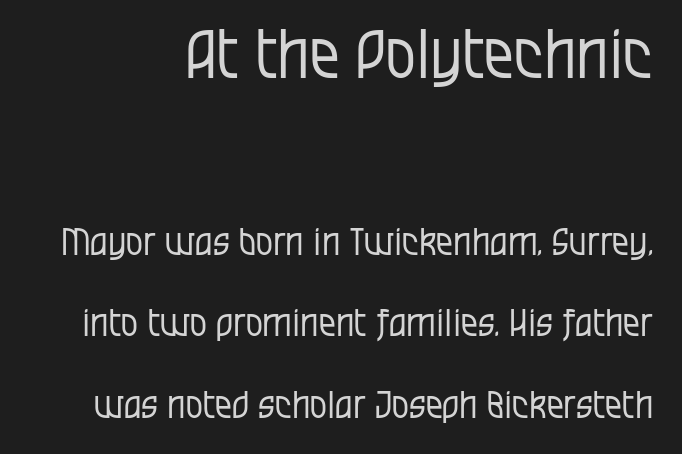
The image shows 67 px regular-weight, condensed sans-serif type, upright; set loose line spacing (2.15x), normal letter spacing, not underlined; the first (top) block is 1.76x larger; low stroke contrast and a large x-height.
